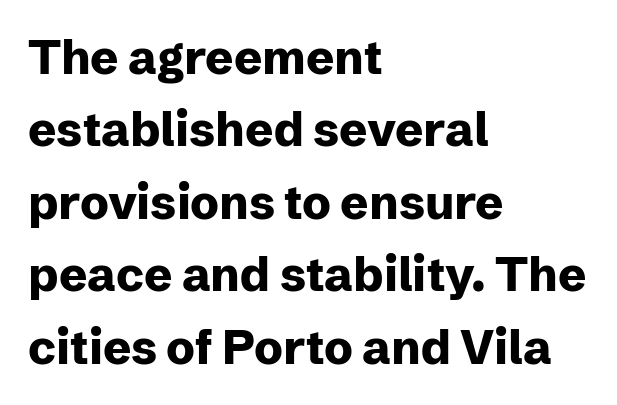
Q: Is the text bold? A: Yes.
Q: Is the text italic (slanted)? A: No, it is upright.
Q: Is the typeface a serif or a sans-serif typeface? A: Sans-serif.
Q: Is the text underlined? A: No.
Q: How is the paragraph aligned? A: Left-aligned.
Q: Is the spacing between letters normal or unusually wide? A: Normal.
Q: Is the spacing between lines tight, normal or loose? A: Normal.
Q: Width (condensed, normal, or wide)? A: Normal.
Q: Stroke contrast? A: Low.
Q: x-height? A: Medium.
Q: Monospaced? A: No.
